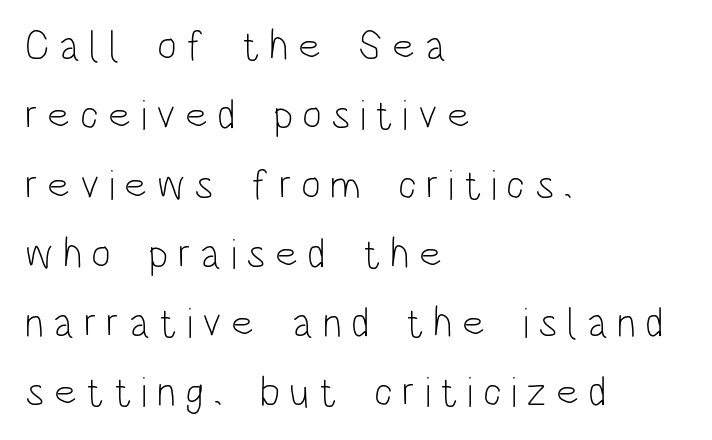
The rendering uses natural spacing where letterforms have individual widths. Italic? Not at all — the glyphs are vertical. Look at the tracking — it's clearly loosened, letters drifting apart. If you drew a ruler down the left edge, every line would touch it.
